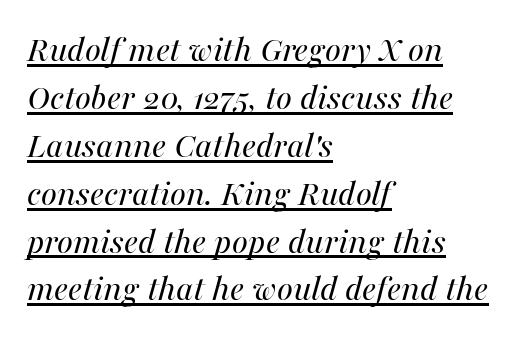
{"italic": "yes", "lean": "right", "slant_degrees": 16, "bold": "no", "weight": "regular", "width": "normal", "stroke_contrast": "medium", "x_height": "medium", "monospaced": "no", "underline": "yes", "align": "left", "line_spacing": "normal", "line_spacing_ratio": 1.26, "letter_spacing": "normal", "letter_spacing_em": 0.0, "glyph_px": 38}
